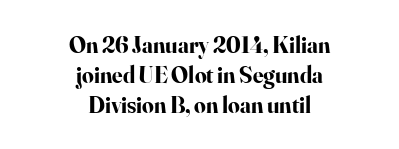
Q: Is the text bold? A: Yes.
Q: Is the text italic (slanted)? A: No, it is upright.
Q: Is the text underlined? A: No.
Q: How is the paragraph aligned? A: Centered.
Q: Is the spacing between letters normal or unusually wide? A: Normal.
Q: Is the spacing between lines tight, normal or loose? A: Normal.
